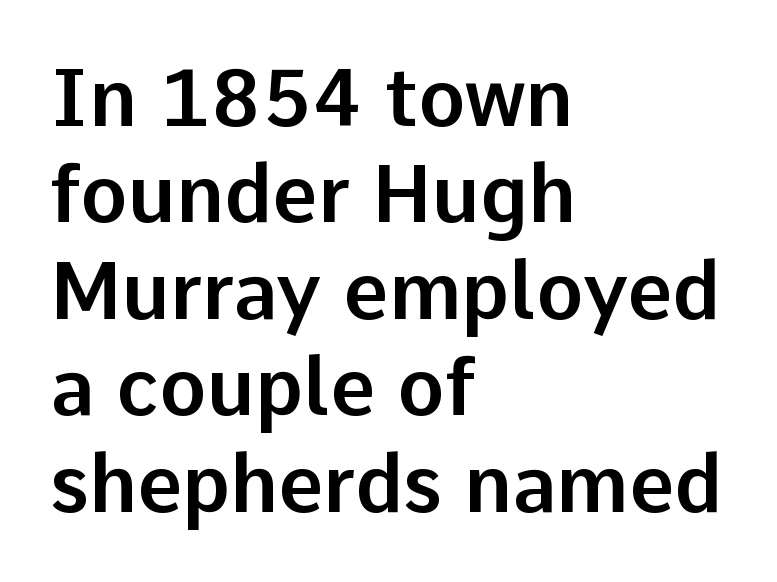
Q: Is the text italic (slanted)? A: No, it is upright.
Q: Is the typeface a serif or a sans-serif typeface? A: Sans-serif.
Q: Is the text underlined? A: No.
Q: How is the paragraph aligned? A: Left-aligned.
Q: Is the spacing between letters normal or unusually wide? A: Normal.
Q: Width (condensed, normal, or wide)? A: Normal.
Q: Stroke contrast? A: Low.
Q: x-height? A: Medium.
Q: Monospaced? A: No.
